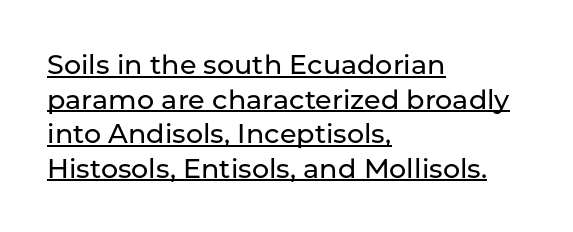
Q: Is the text italic (slanted)? A: No, it is upright.
Q: Is the text underlined? A: Yes.
Q: How is the paragraph aligned? A: Left-aligned.
Q: Is the spacing between letters normal or unusually wide? A: Normal.
Q: Is the spacing between lines tight, normal or loose? A: Normal.
